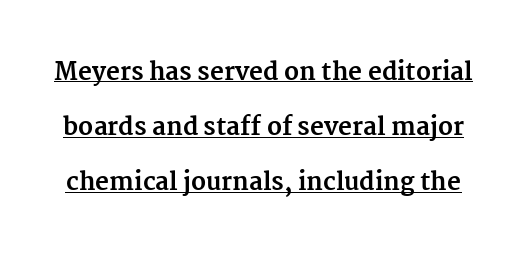
The letters are bold, with thick, heavy strokes. The gaps between neighbouring characters are ordinary and unremarkable. This rendering features underlined lettering. The lines are spread far apart with generous leading. Ordinary non-slanted type is in use.
